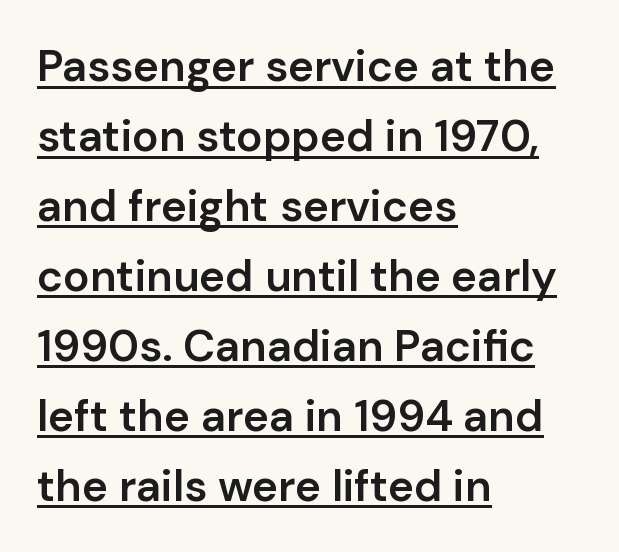
Each glyph is drawn with semibold strokes, heavier than normal yet not fully bold. The letters advance in unequal steps, a hallmark of proportional type. Notice how a bar underscores the lettering throughout. This sample uses plain, unmodified letter spacing. Visually the block forms a straight wall on the left and a jagged coastline on the right.
